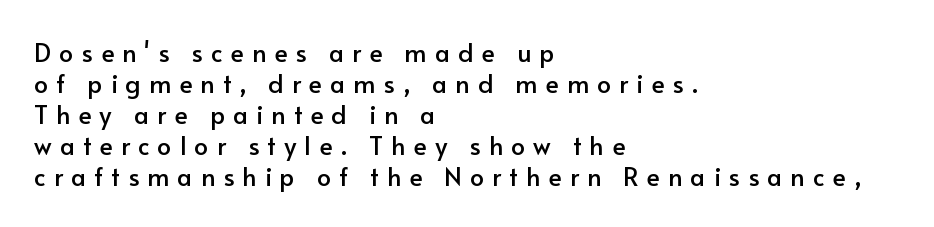
The specimen reads as upright at a glance. The letterforms stand isolated, each surrounded by extra space. Unmarked baselines from the first word to the last. This rendering uses left alignment, leaving the right contour irregular.
